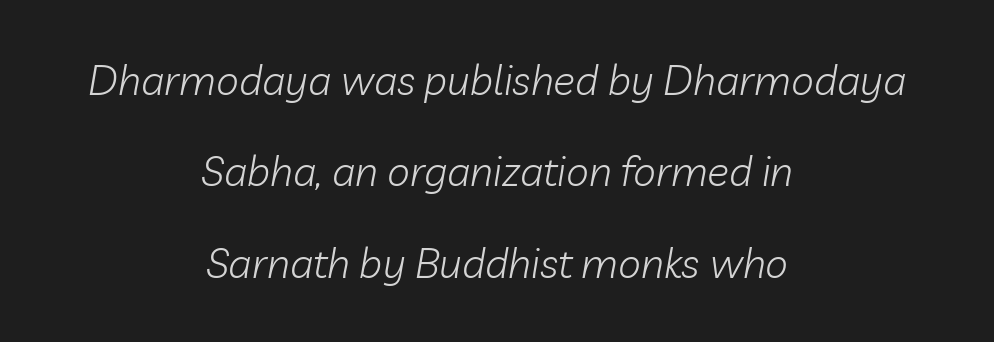
The image shows 41 px light type, italic (leaning right); set centered, loose line spacing (2.23x), normal letter spacing, not underlined; low stroke contrast and a medium x-height.
